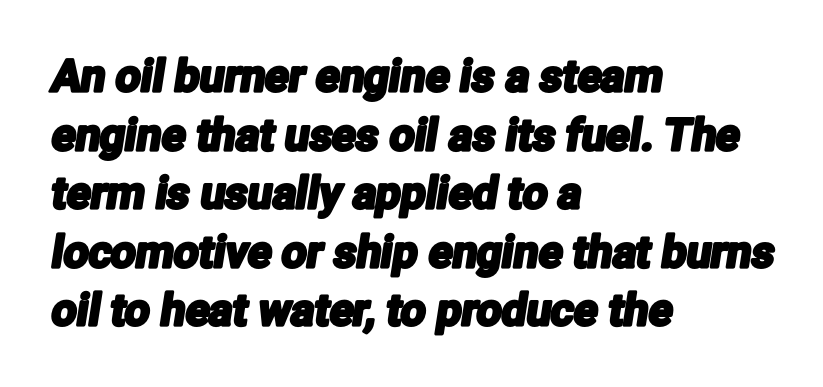
Q: Is the typeface a serif or a sans-serif typeface? A: Sans-serif.
Q: Is the text underlined? A: No.
Q: How is the paragraph aligned? A: Left-aligned.
Q: Is the spacing between letters normal or unusually wide? A: Normal.
Q: Is the spacing between lines tight, normal or loose? A: Normal.
Q: Width (condensed, normal, or wide)? A: Condensed.
Q: Stroke contrast? A: Low.
Q: x-height? A: Medium.
Q: Monospaced? A: No.
